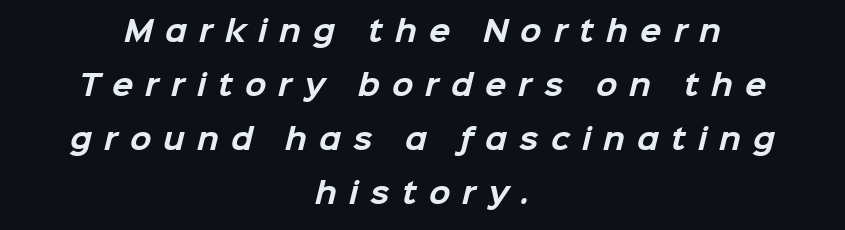
How heavy is the stroke? Heavy — this is a bold. If you measured baseline to baseline, you'd find a long distance. Plain, unruled lines of type. Observe the wide spacing: letters keep a clear distance from each other. What kind of face is this? One without serifs — a sans. Spacing verdict: proportional, widths tailored to each character.
